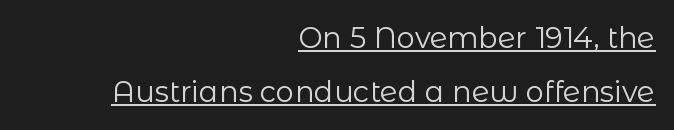
{"serif": "no", "italic": "no", "bold": "no", "weight": "regular", "width": "normal", "stroke_contrast": "low", "x_height": "medium", "monospaced": "no", "underline": "yes", "align": "right", "line_spacing_ratio": 1.87, "letter_spacing": "normal", "letter_spacing_em": 0.0, "glyph_px": 29}
